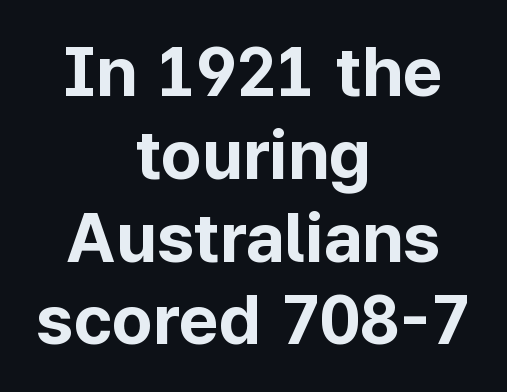
Here the designer chose a conventional face with non-uniform glyph widths. Are there feet on the stems? There aren't — it's a sans. Honestly, the letter spacing is just normal — you wouldn't notice it. If you drew a line through each stem, it would be perfectly vertical. Compared with a flush-left layout, this one balances lines on the center instead.
